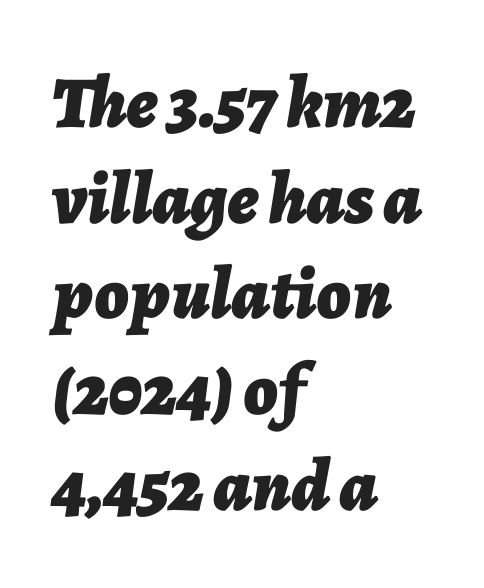
Q: Is the text bold? A: Yes.
Q: Is the text italic (slanted)? A: Yes, it leans right by about 7 degrees.
Q: Is the text underlined? A: No.
Q: How is the paragraph aligned? A: Left-aligned.
Q: Is the spacing between letters normal or unusually wide? A: Normal.
Q: Is the spacing between lines tight, normal or loose? A: Normal.
Q: Width (condensed, normal, or wide)? A: Normal.
Q: Stroke contrast? A: Low.
Q: x-height? A: Medium.
Q: Monospaced? A: No.
